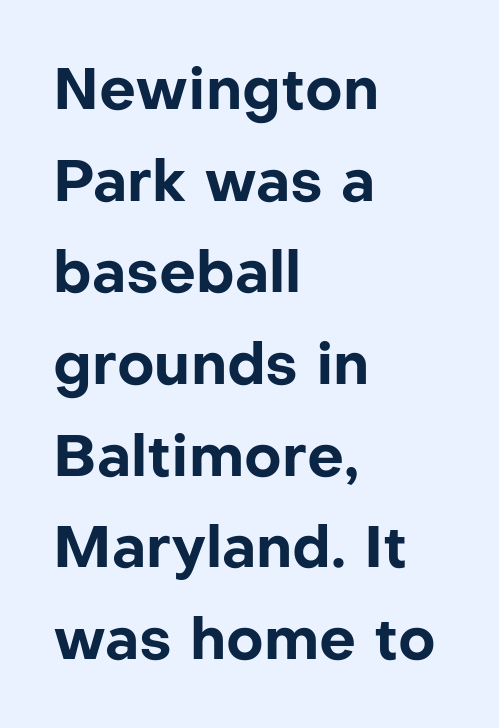
Q: Is the text bold? A: Yes.
Q: Is the text italic (slanted)? A: No, it is upright.
Q: Is the typeface a serif or a sans-serif typeface? A: Sans-serif.
Q: Is the text underlined? A: No.
Q: How is the paragraph aligned? A: Left-aligned.
Q: Is the spacing between letters normal or unusually wide? A: Normal.
Q: Is the spacing between lines tight, normal or loose? A: Normal.
Q: Width (condensed, normal, or wide)? A: Normal.
Q: Stroke contrast? A: Low.
Q: x-height? A: Medium.
Q: Monospaced? A: No.
